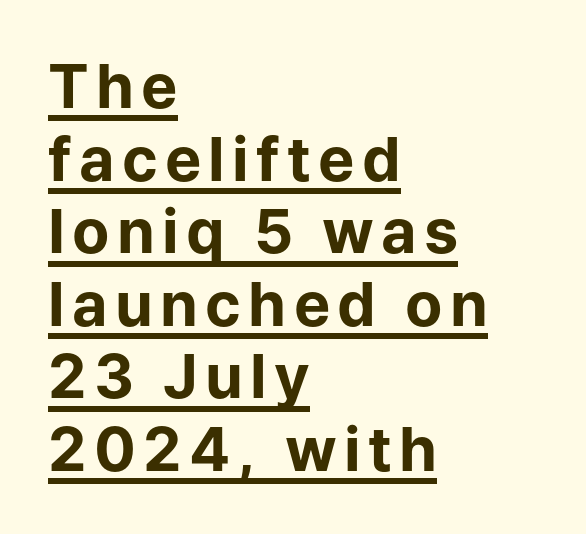
The image shows 61 px bold sans-serif type, upright; set left-aligned, line spacing 1.19x, underlined; low stroke contrast and a medium x-height.
